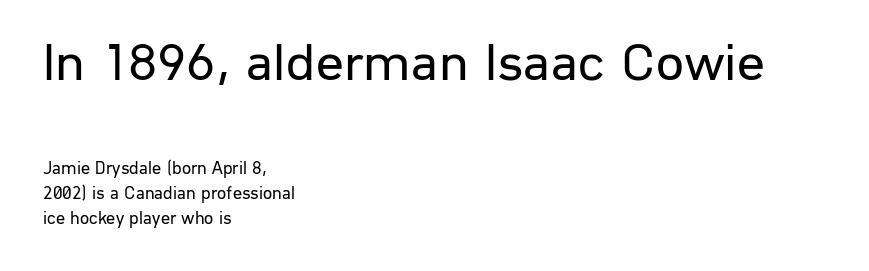
The image shows 55 px regular-weight sans-serif type, upright; set left-aligned, normal line spacing (1.37x), normal letter spacing, not underlined; the first (top) block is 3.06x larger; low stroke contrast and a medium x-height.
